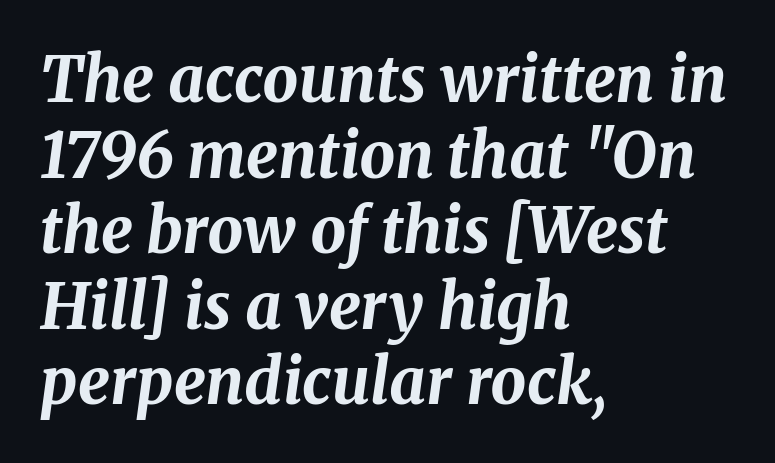
Q: Is the text bold? A: Yes.
Q: Is the text italic (slanted)? A: Yes, it leans right by about 8 degrees.
Q: Is the text underlined? A: No.
Q: How is the paragraph aligned? A: Left-aligned.
Q: Is the spacing between letters normal or unusually wide? A: Normal.
Q: Width (condensed, normal, or wide)? A: Normal.
Q: Stroke contrast? A: Medium.
Q: x-height? A: Medium.
Q: Monospaced? A: No.
